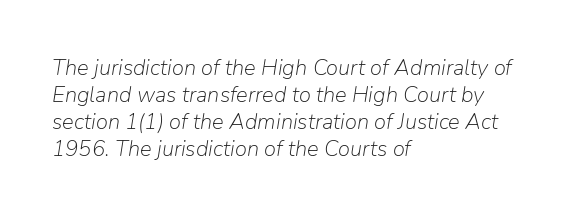
The type is set solid horizontally, with unmodified tracking. In terms of posture, this sample is oblique. A classic flush-left, rag-right setting is used for this passage. The string is rendered with underlining switched off. Is the type heavy? It reads as light-to-regular instead.
